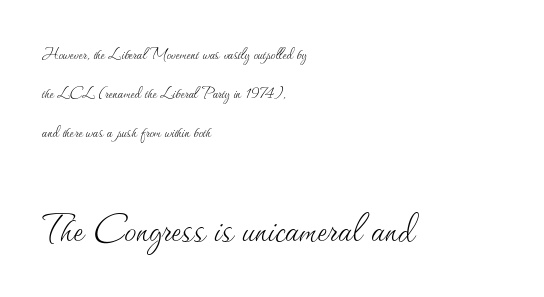
{"bold": "no", "weight": "thin", "width": "normal", "stroke_contrast": "medium", "x_height": "small", "monospaced": "no", "underline": "no", "align": "left", "line_spacing": "loose", "line_spacing_ratio": 2.06, "letter_spacing": "normal", "letter_spacing_em": 0.0, "larger_block": "second", "size_ratio": 2.53, "glyph_px": 48}
